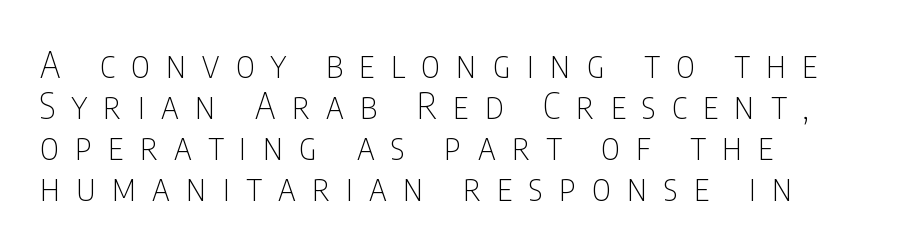
{"serif": "no", "italic": "no", "bold": "no", "weight": "thin", "width": "condensed", "stroke_contrast": "low", "x_height": "large", "monospaced": "no", "underline": "no", "align": "left", "line_spacing": "tight", "line_spacing_ratio": 1.14, "letter_spacing": "wide", "letter_spacing_em": 0.45, "glyph_px": 36}
